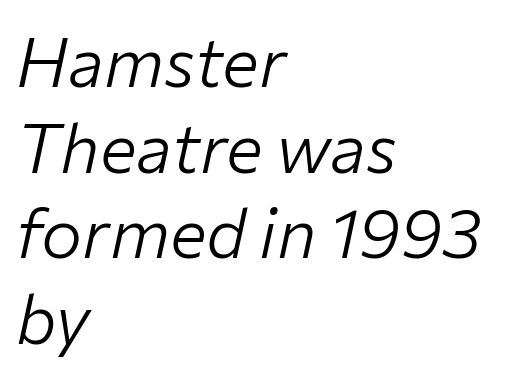
{"italic": "yes", "lean": "right", "slant_degrees": 12, "bold": "no", "weight": "light", "width": "normal", "stroke_contrast": "low", "x_height": "medium", "monospaced": "no", "underline": "no", "align": "left", "line_spacing_ratio": 1.24, "letter_spacing": "normal", "letter_spacing_em": 0.0, "glyph_px": 69}
